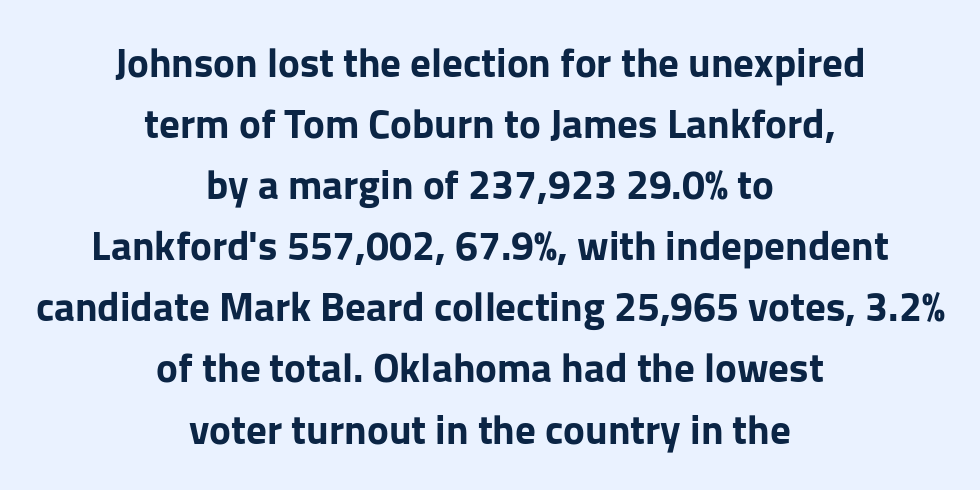
Q: Is the text bold? A: Yes.
Q: Is the text italic (slanted)? A: No, it is upright.
Q: Is the typeface a serif or a sans-serif typeface? A: Sans-serif.
Q: Is the text underlined? A: No.
Q: How is the paragraph aligned? A: Centered.
Q: Is the spacing between letters normal or unusually wide? A: Normal.
Q: Is the spacing between lines tight, normal or loose? A: Normal.
Q: Width (condensed, normal, or wide)? A: Normal.
Q: Stroke contrast? A: Low.
Q: x-height? A: Medium.
Q: Monospaced? A: No.
